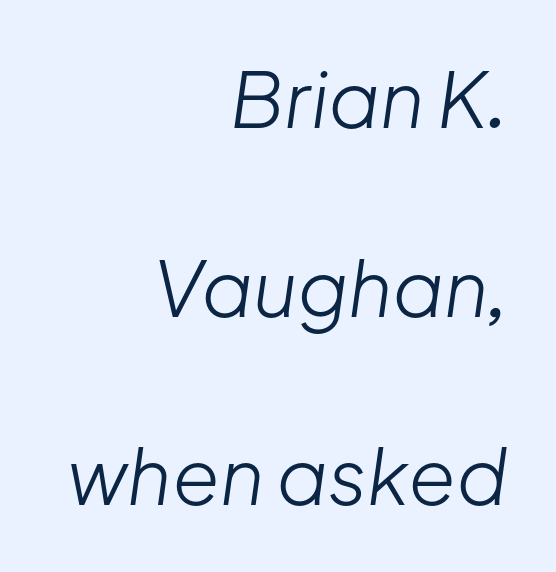
Weight: in the light-to-regular range. Nobody touched the tracking dial on this one. Reading down the column, the eye jumps a long way to each next line. The whole block is typeset with a tilt. Each row of text sits above clean, open space. Is this a fixed-width face? No — the glyphs have proportional, varying widths.
